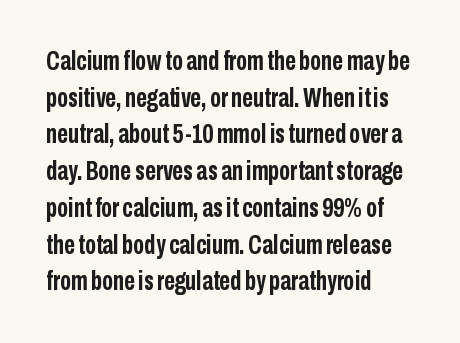
{"italic": "no", "bold": "yes", "underline": "no", "align": "left", "line_spacing": "normal", "line_spacing_ratio": 1.36, "letter_spacing": "normal", "letter_spacing_em": 0.0, "glyph_px": 27}
